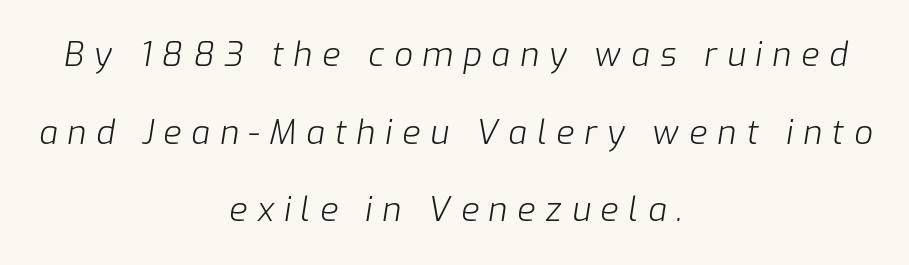
{"italic": "yes", "lean": "right", "slant_degrees": 9, "bold": "no", "weight": "light", "width": "normal", "stroke_contrast": "low", "x_height": "medium", "monospaced": "no", "underline": "no", "align": "center", "line_spacing": "loose", "line_spacing_ratio": 2.35, "letter_spacing": "wide", "letter_spacing_em": 0.3, "glyph_px": 33}
